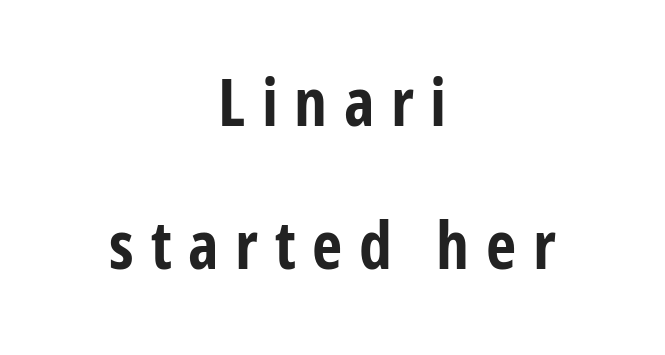
{"serif": "no", "italic": "no", "bold": "yes", "weight": "bold", "width": "condensed", "stroke_contrast": "low", "x_height": "medium", "monospaced": "no", "underline": "no", "align": "center", "line_spacing": "loose", "line_spacing_ratio": 2.17, "letter_spacing": "wide", "letter_spacing_em": 0.25, "glyph_px": 66}
